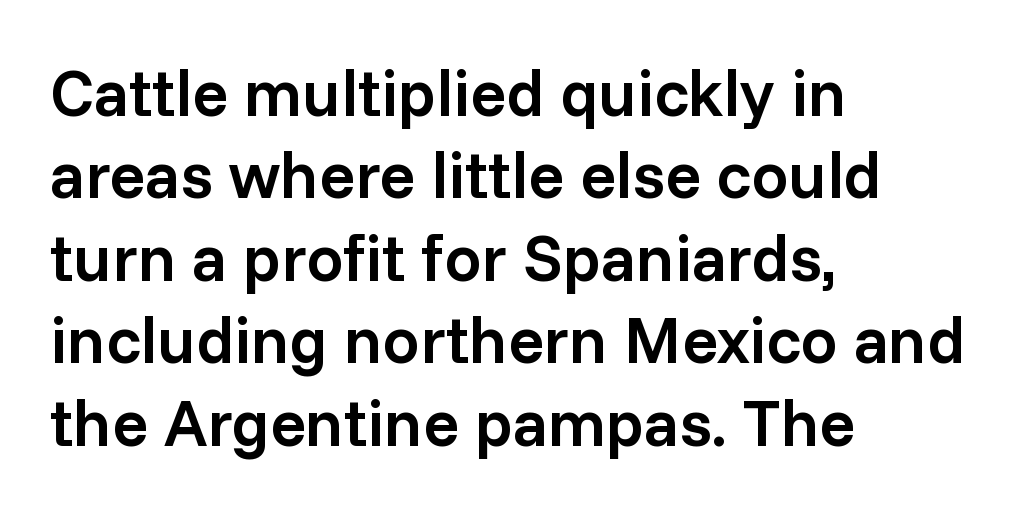
The image shows 66 px semibold sans-serif type, upright; set left-aligned, normal line spacing (1.25x), normal letter spacing, not underlined; low stroke contrast and a medium x-height.
